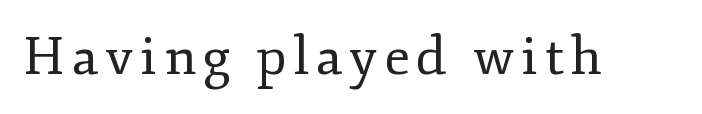
The image shows 53 px regular-weight serif type, upright; set not underlined; low stroke contrast and a small x-height.
